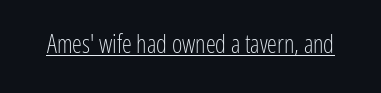
Q: Is the text bold? A: No.
Q: Is the text italic (slanted)? A: No, it is upright.
Q: Is the text underlined? A: Yes.
Q: Is the spacing between letters normal or unusually wide? A: Normal.
